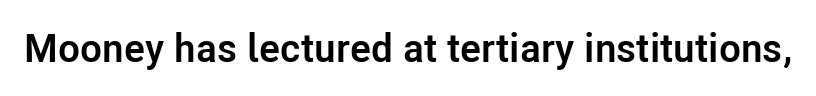
{"serif": "no", "italic": "no", "bold": "yes", "weight": "semibold", "width": "normal", "stroke_contrast": "low", "x_height": "medium", "monospaced": "no", "underline": "no", "letter_spacing": "normal", "letter_spacing_em": 0.0, "glyph_px": 40}
